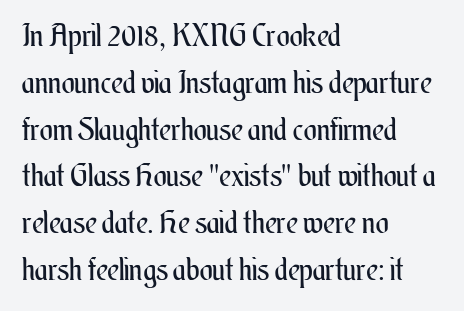
{"italic": "no", "bold": "no", "weight": "regular", "width": "condensed", "stroke_contrast": "medium", "x_height": "small", "monospaced": "no", "underline": "no", "align": "left", "line_spacing": "normal", "line_spacing_ratio": 1.51, "letter_spacing": "normal", "letter_spacing_em": 0.0, "glyph_px": 31}
